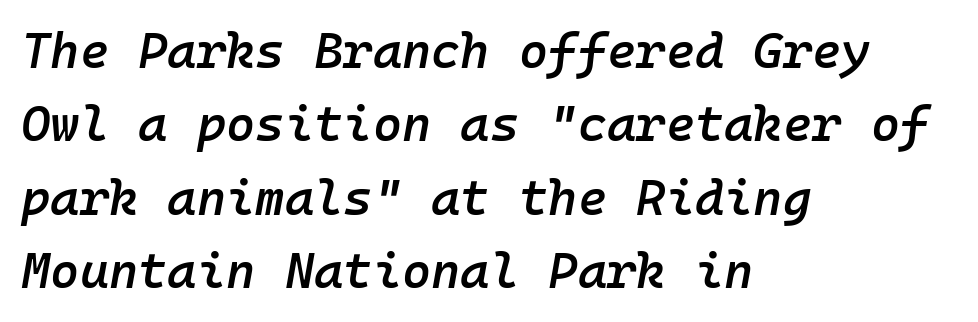
Q: Is the text bold? A: Semi-bold.
Q: Is the text italic (slanted)? A: Yes, it leans right by about 10 degrees.
Q: Is the text underlined? A: No.
Q: How is the paragraph aligned? A: Left-aligned.
Q: Is the spacing between letters normal or unusually wide? A: Normal.
Q: Is the spacing between lines tight, normal or loose? A: Normal.
Q: Width (condensed, normal, or wide)? A: Normal.
Q: Stroke contrast? A: Low.
Q: x-height? A: Medium.
Q: Monospaced? A: Yes.
